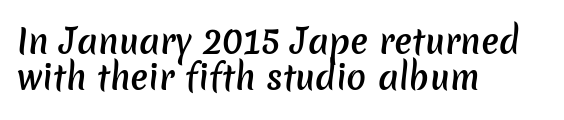
The image shows 33 px semibold sans-serif type; set left-aligned, tight line spacing (1.1x), normal letter spacing, not underlined; low stroke contrast and a medium x-height.
